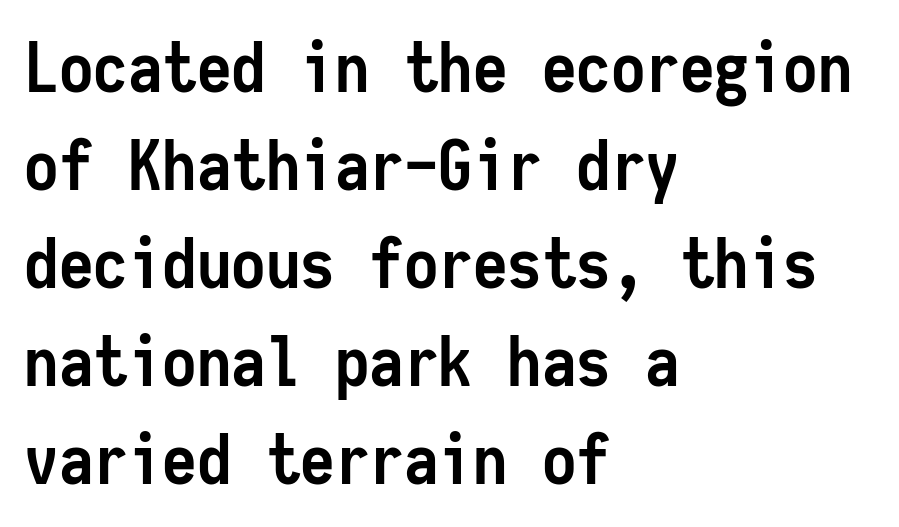
Every row of glyphs begins at an identical x-position on the left. Unlike italic type, these characters show no tilt at all. Underline: absent. Grotesque or geometric, the face here clearly has no serifs.
